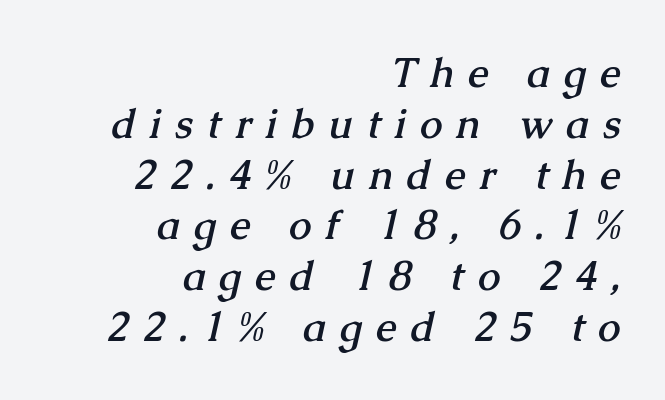
The rendering uses natural spacing where letterforms have individual widths. The compositor pushed each line to the right boundary. This sample keeps an unexceptional amount of space between lines. This rendering widens character spacing well past its baseline value. The space beneath each line is pristine and unruled. I'd call this a serif setting — the letters wear small feet.
